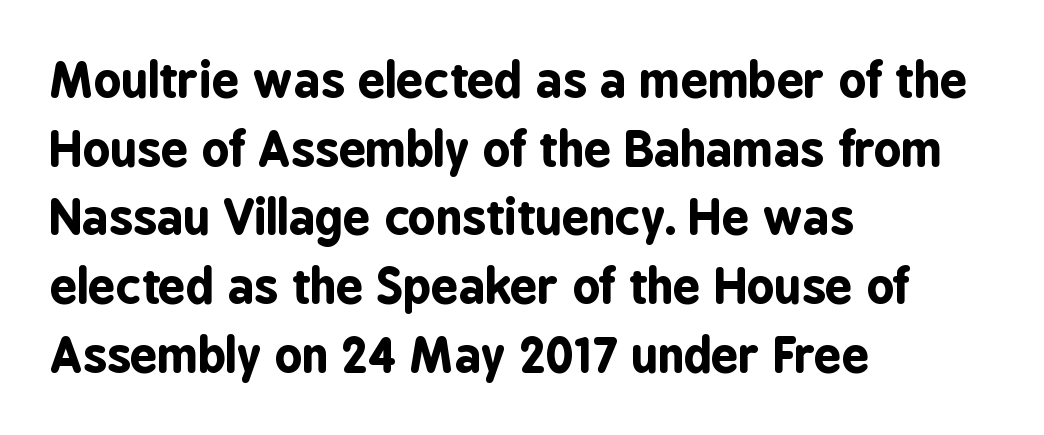
Q: Is the text bold? A: Yes.
Q: Is the text italic (slanted)? A: No, it is upright.
Q: Is the typeface a serif or a sans-serif typeface? A: Sans-serif.
Q: Is the text underlined? A: No.
Q: How is the paragraph aligned? A: Left-aligned.
Q: Is the spacing between letters normal or unusually wide? A: Normal.
Q: Is the spacing between lines tight, normal or loose? A: Normal.
Q: Width (condensed, normal, or wide)? A: Condensed.
Q: Stroke contrast? A: Low.
Q: x-height? A: Medium.
Q: Monospaced? A: No.
